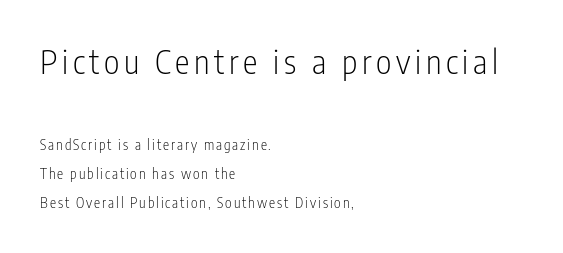
The image shows 33 px light, condensed sans-serif type, upright; set left-aligned, loose line spacing (2.08x), not underlined; the first (top) block is 2.36x larger; low stroke contrast and a medium x-height.
